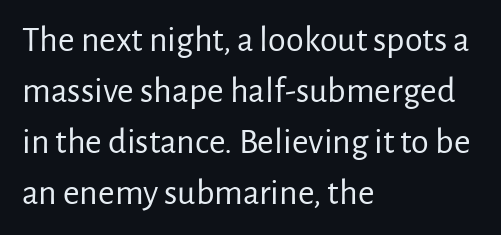
The image shows 36 px regular-weight sans-serif type, upright; set left-aligned, normal line spacing (1.42x), normal letter spacing, not underlined; low stroke contrast and a medium x-height.
